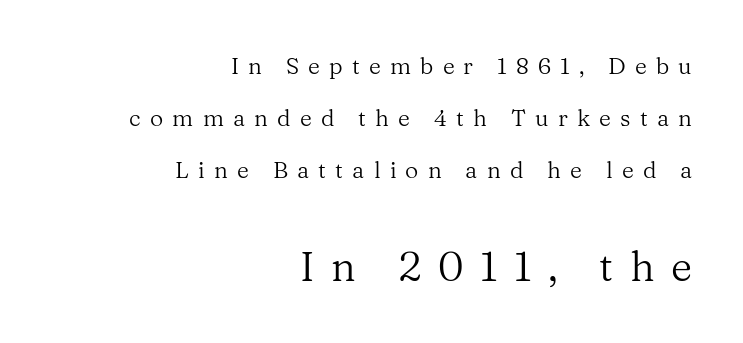
Q: Is the text bold? A: No.
Q: Is the text italic (slanted)? A: No, it is upright.
Q: Is the typeface a serif or a sans-serif typeface? A: Serif.
Q: Is the text underlined? A: No.
Q: How is the paragraph aligned? A: Right-aligned.
Q: Is the spacing between letters normal or unusually wide? A: Unusually wide.
Q: Is the spacing between lines tight, normal or loose? A: Loose.
Q: Which block of text is set in a larger size, the first (top) or the second (bottom)? A: The second (bottom) one.
Q: Width (condensed, normal, or wide)? A: Normal.
Q: Stroke contrast? A: Medium.
Q: x-height? A: Medium.
Q: Monospaced? A: No.
